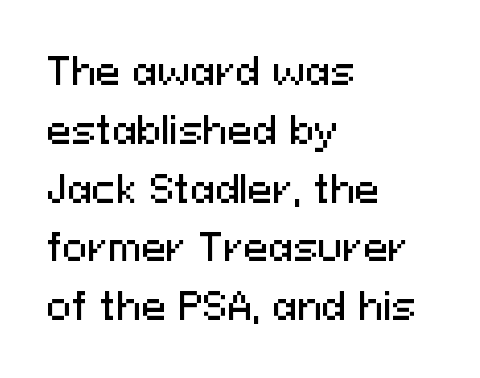
The lettering stays uniformly vertical, giving the passage a roman look. Normally led — the rows are evenly, conventionally spaced. The paragraph has a hard left edge and a soft right edge. Spacing verdict: proportional, widths tailored to each character. The type family on display is of the sans-serif kind. The passage shown is not underscored anywhere.
